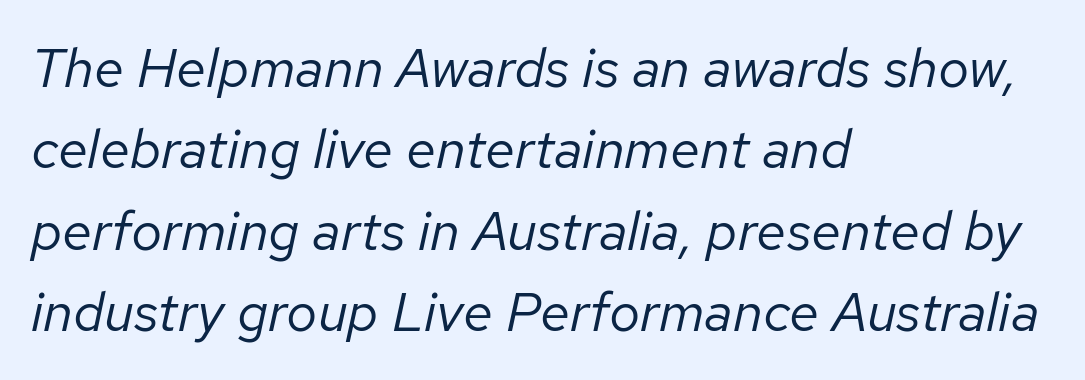
The image shows 55 px regular-weight type, italic (leaning right); set left-aligned, normal line spacing (1.48x), normal letter spacing, not underlined; low stroke contrast and a medium x-height.
